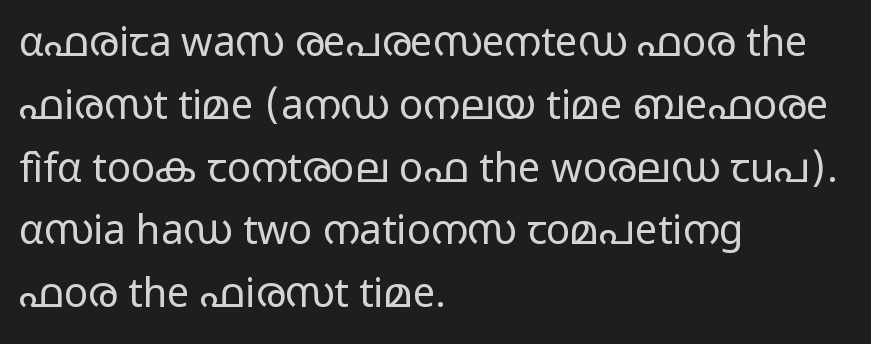
{"serif": "no", "italic": "no", "bold": "no", "weight": "regular", "width": "wide", "stroke_contrast": "low", "x_height": "medium", "monospaced": "no", "underline": "no", "align": "left", "line_spacing": "normal", "line_spacing_ratio": 1.57, "letter_spacing": "normal", "letter_spacing_em": 0.0, "glyph_px": 40}
